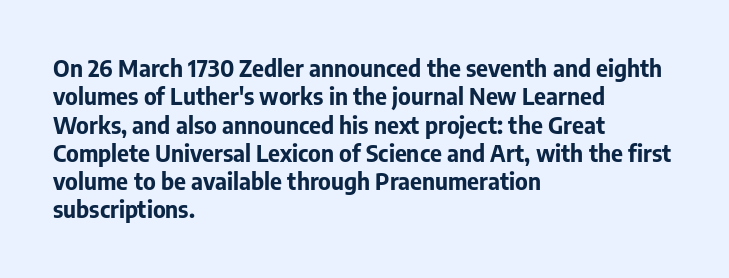
The image shows 23 px bold type, upright; set left-aligned, line spacing 1.23x, normal letter spacing, not underlined.
